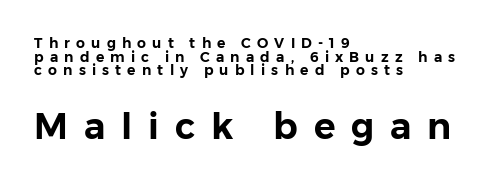
{"serif": "no", "italic": "no", "width": "normal", "stroke_contrast": "low", "x_height": "medium", "monospaced": "no", "underline": "no", "align": "left", "line_spacing": "tight", "line_spacing_ratio": 0.98, "letter_spacing": "wide", "letter_spacing_em": 0.44, "larger_block": "second", "size_ratio": 2.57, "glyph_px": 36}
